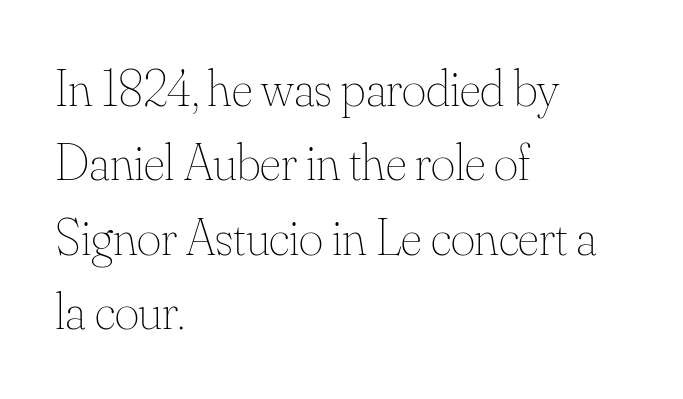
Q: Is the text bold? A: No.
Q: Is the text italic (slanted)? A: No, it is upright.
Q: Is the text underlined? A: No.
Q: How is the paragraph aligned? A: Left-aligned.
Q: Is the spacing between letters normal or unusually wide? A: Normal.
Q: Is the spacing between lines tight, normal or loose? A: Normal.
Q: Width (condensed, normal, or wide)? A: Normal.
Q: Stroke contrast? A: Medium.
Q: x-height? A: Small.
Q: Monospaced? A: No.
